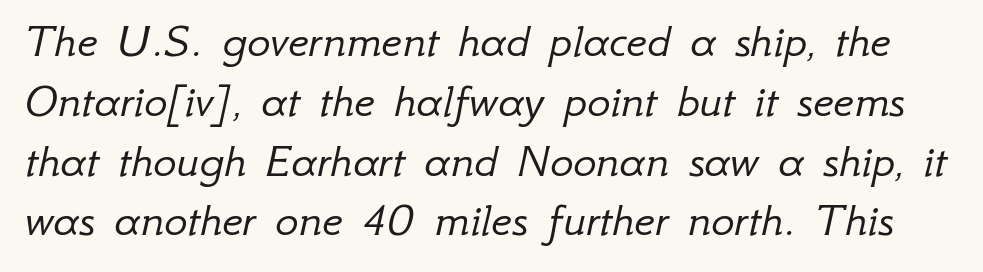
{"italic": "yes", "lean": "right", "slant_degrees": 12, "bold": "no", "weight": "light", "width": "normal", "stroke_contrast": "low", "x_height": "small", "monospaced": "no", "underline": "no", "line_spacing_ratio": 1.22, "letter_spacing": "normal", "letter_spacing_em": 0.0, "glyph_px": 49}
